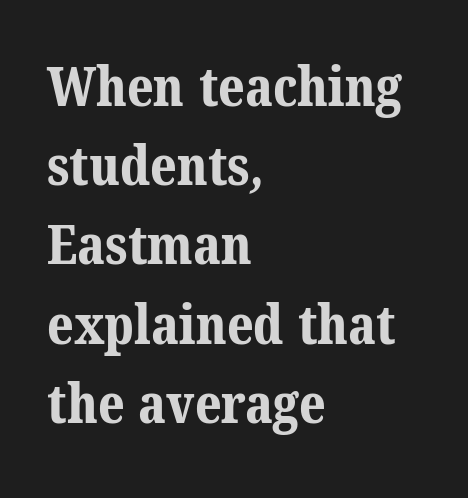
These lines are rendered in a variable-pitch font. Nothing unusual about the tracking: characters are spaced as the font intends. These lines are set flush left with a ragged right edge. Line spacing here is normal. The string is rendered with underlining switched off. These words are printed bold, with thick strokes throughout.
